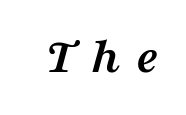
Q: Is the text bold? A: Yes.
Q: Is the text italic (slanted)? A: Yes, it leans right by about 16 degrees.
Q: Is the typeface a serif or a sans-serif typeface? A: Serif.
Q: Is the text underlined? A: No.
Q: Is the spacing between letters normal or unusually wide? A: Unusually wide.
Q: Width (condensed, normal, or wide)? A: Wide.
Q: Stroke contrast? A: Medium.
Q: x-height? A: Medium.
Q: Monospaced? A: No.
